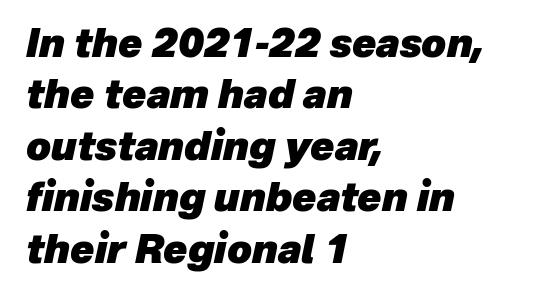
{"italic": "yes", "lean": "right", "slant_degrees": 12, "bold": "yes", "weight": "heavy", "width": "normal", "stroke_contrast": "low", "x_height": "medium", "monospaced": "no", "underline": "no", "align": "left", "line_spacing": "normal", "line_spacing_ratio": 1.32, "letter_spacing": "normal", "letter_spacing_em": 0.0, "glyph_px": 39}
